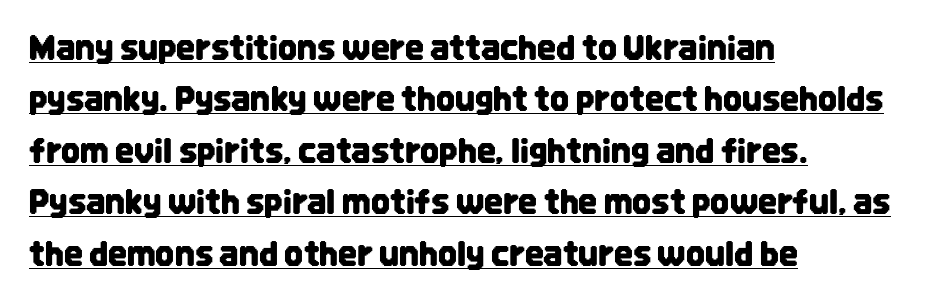
The image shows 33 px condensed sans-serif type, upright; set left-aligned, normal line spacing (1.56x), normal letter spacing, underlined; low stroke contrast and a large x-height.
